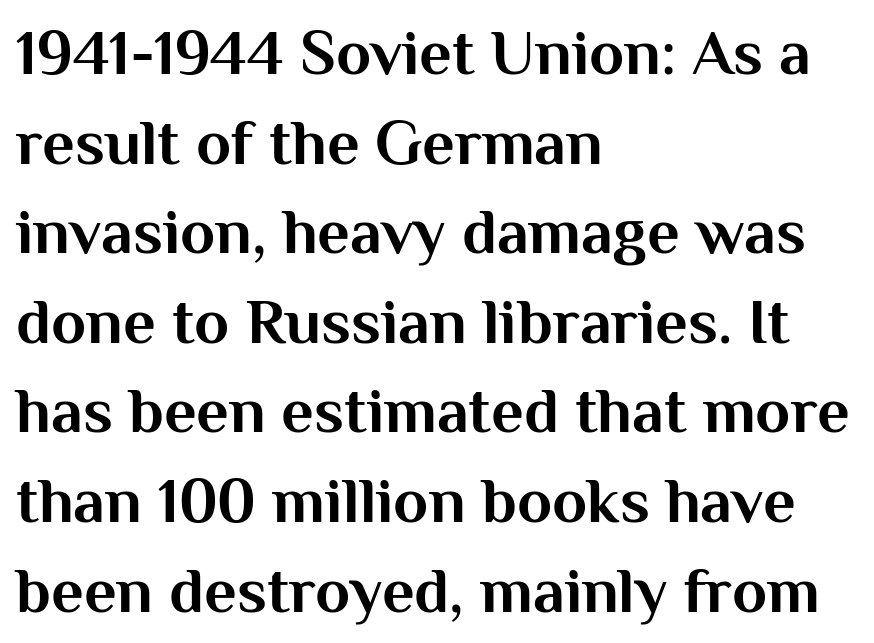
Q: Is the text bold? A: Yes.
Q: Is the text italic (slanted)? A: No, it is upright.
Q: Is the typeface a serif or a sans-serif typeface? A: Sans-serif.
Q: Is the text underlined? A: No.
Q: How is the paragraph aligned? A: Left-aligned.
Q: Is the spacing between letters normal or unusually wide? A: Normal.
Q: Is the spacing between lines tight, normal or loose? A: Normal.
Q: Width (condensed, normal, or wide)? A: Normal.
Q: Stroke contrast? A: Medium.
Q: x-height? A: Medium.
Q: Monospaced? A: No.
